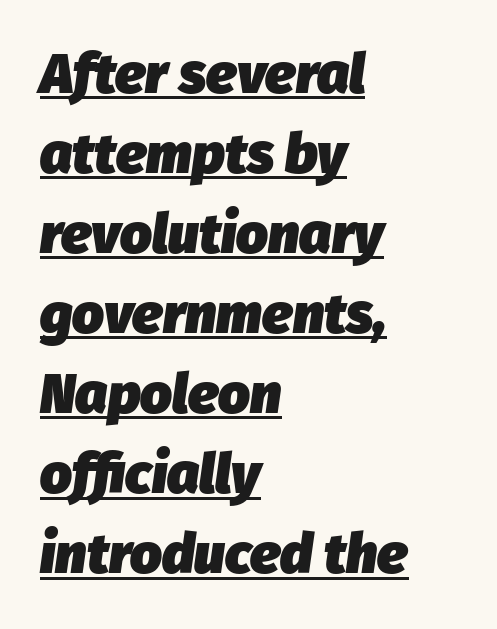
Q: Is the text bold? A: Yes.
Q: Is the text italic (slanted)? A: Yes, it leans right by about 8 degrees.
Q: Is the text underlined? A: Yes.
Q: How is the paragraph aligned? A: Left-aligned.
Q: Is the spacing between letters normal or unusually wide? A: Normal.
Q: Is the spacing between lines tight, normal or loose? A: Normal.
Q: Width (condensed, normal, or wide)? A: Normal.
Q: Stroke contrast? A: Low.
Q: x-height? A: Medium.
Q: Monospaced? A: No.
